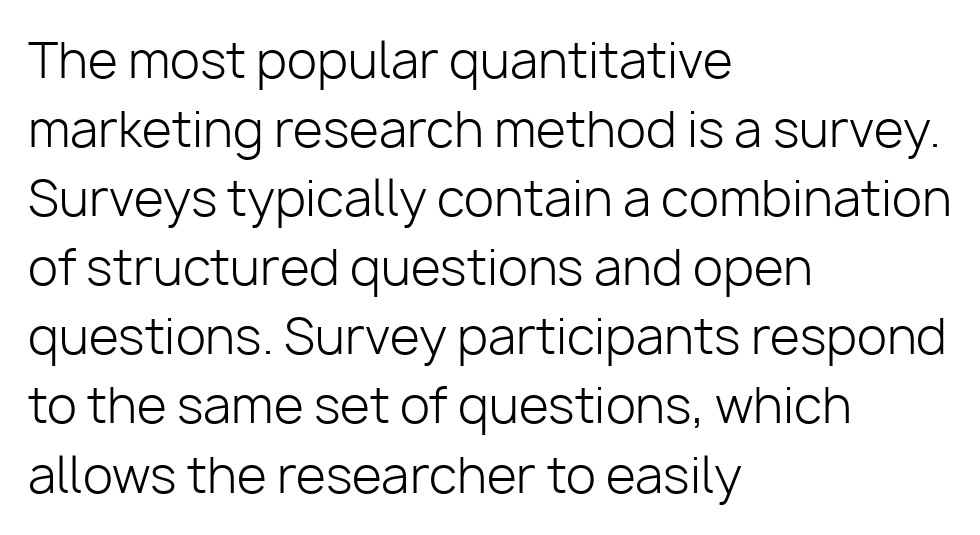
The image shows 49 px light sans-serif type, upright; set left-aligned, normal line spacing (1.41x), normal letter spacing, not underlined; low stroke contrast and a medium x-height.
